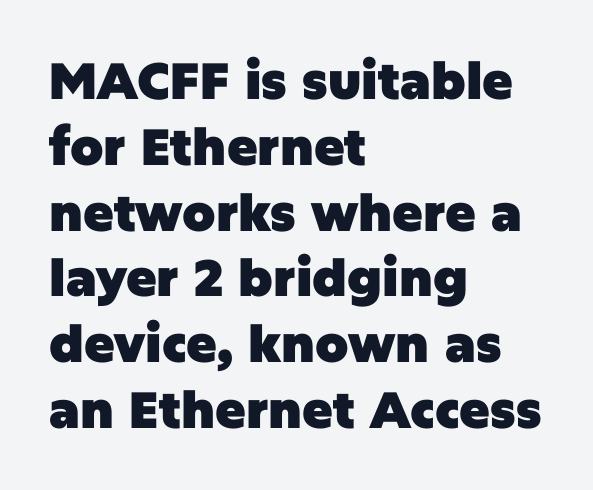
Note the varied advance widths — an 'i' is clearly narrower than an 'm'. Thick stems and heavy bowls — unmistakably bold. The words here are not underlined. This sample uses an upright cut, with every glyph sitting square on the baseline. Examine the stroke ends and you'll find no serifs.
